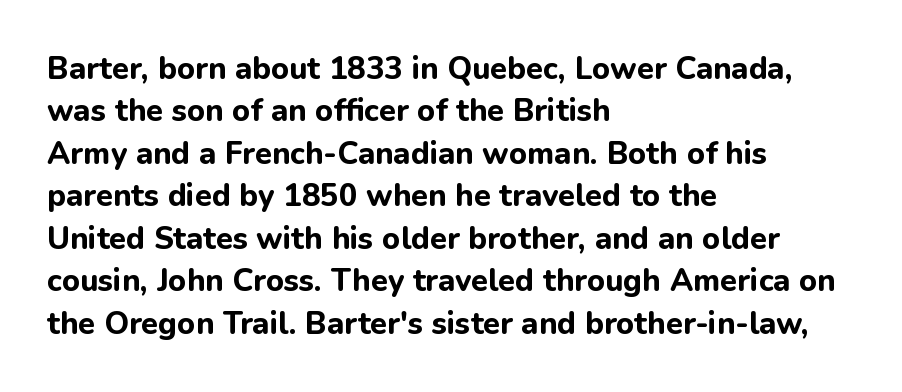
{"serif": "no", "italic": "no", "bold": "yes", "weight": "bold", "width": "normal", "stroke_contrast": "low", "x_height": "medium", "monospaced": "no", "underline": "no", "align": "left", "line_spacing": "normal", "line_spacing_ratio": 1.37, "letter_spacing": "normal", "letter_spacing_em": 0.0, "glyph_px": 31}
